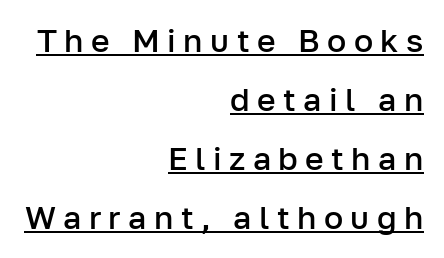
{"serif": "no", "italic": "no", "bold": "semi", "weight": "semibold", "width": "normal", "stroke_contrast": "low", "x_height": "medium", "monospaced": "no", "underline": "yes", "align": "right", "line_spacing_ratio": 1.84, "letter_spacing": "wide", "letter_spacing_em": 0.23, "glyph_px": 32}
